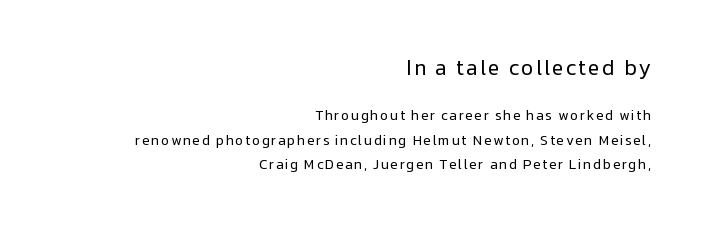
Only glyphs here, with clear space below each row. The initial chunk of copy outweighs the following chunk in type size. This is the regular roman posture of the typeface. Horizontal alignment here is rightward, an uncommon choice for prose. The font sits on the lighter half of the weight spectrum, regular included.
